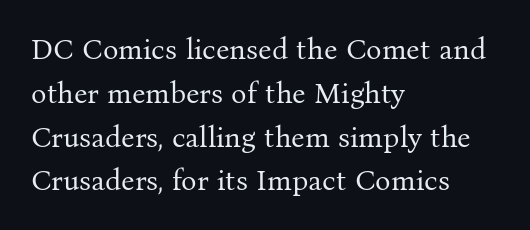
Q: Is the text bold? A: No.
Q: Is the text italic (slanted)? A: No, it is upright.
Q: Is the typeface a serif or a sans-serif typeface? A: Serif.
Q: Is the text underlined? A: No.
Q: How is the paragraph aligned? A: Left-aligned.
Q: Is the spacing between letters normal or unusually wide? A: Normal.
Q: Is the spacing between lines tight, normal or loose? A: Normal.
Q: Width (condensed, normal, or wide)? A: Normal.
Q: Stroke contrast? A: Medium.
Q: x-height? A: Medium.
Q: Monospaced? A: No.
